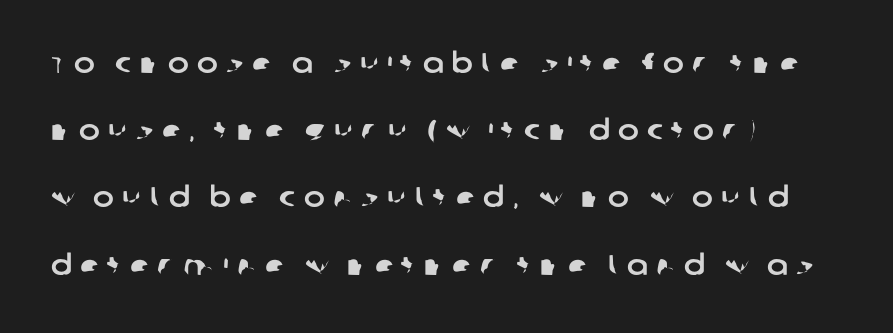
Q: Is the typeface a serif or a sans-serif typeface? A: Sans-serif.
Q: Is the text underlined? A: No.
Q: How is the paragraph aligned? A: Left-aligned.
Q: Is the spacing between letters normal or unusually wide? A: Unusually wide.
Q: Is the spacing between lines tight, normal or loose? A: Loose.
Q: Width (condensed, normal, or wide)? A: Normal.
Q: Stroke contrast? A: Low.
Q: x-height? A: Large.
Q: Monospaced? A: No.
